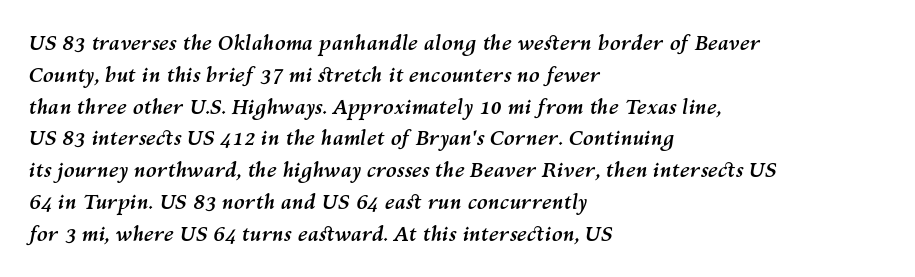
Honestly, the row spacing looks completely unremarkable. Every letter is thick-stroked: bold, no question. Slant detected: the letters are inclined. The passage shown has conventional tracking throughout. Honestly, there is no underline to notice here at all. Alignment: flush left.
